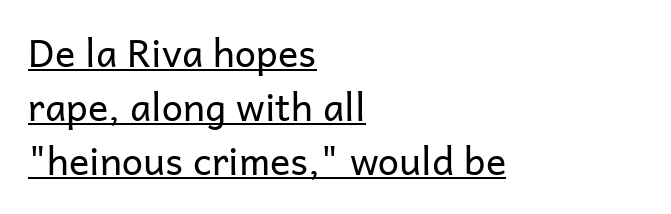
The font sits on the lighter half of the weight spectrum, regular included. Where is the straight margin? On the left. Varying glyph widths throughout — classic text-font behaviour. One glance says typical: line gaps are just what's usual. I'd call this a sans setting — the letters go barefoot. Underlining? Definitely there.
